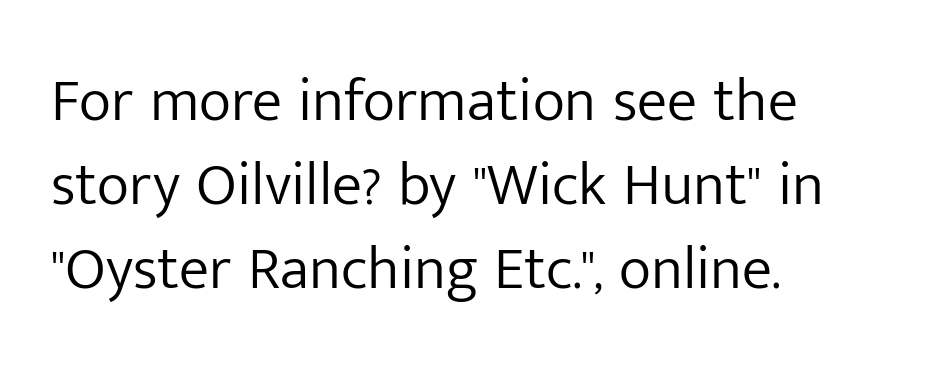
{"serif": "no", "italic": "no", "bold": "no", "weight": "light", "width": "normal", "stroke_contrast": "low", "x_height": "medium", "monospaced": "no", "underline": "no", "align": "left", "line_spacing": "normal", "line_spacing_ratio": 1.38, "letter_spacing": "normal", "letter_spacing_em": 0.0, "glyph_px": 61}
